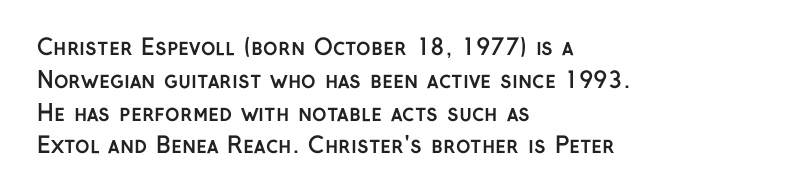
{"italic": "no", "bold": "yes", "underline": "no", "align": "left", "line_spacing": "normal", "line_spacing_ratio": 1.49, "letter_spacing": "normal", "letter_spacing_em": 0.0, "glyph_px": 22}
